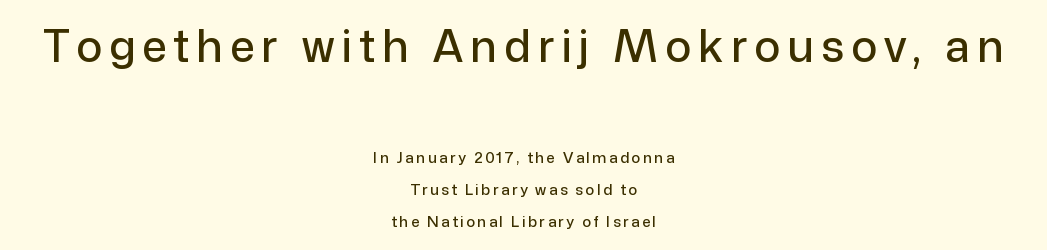
The image shows 44 px sans-serif type, upright; set centered, loose line spacing (2.13x), not underlined; the first (top) block is 2.93x larger; low stroke contrast and a medium x-height.
